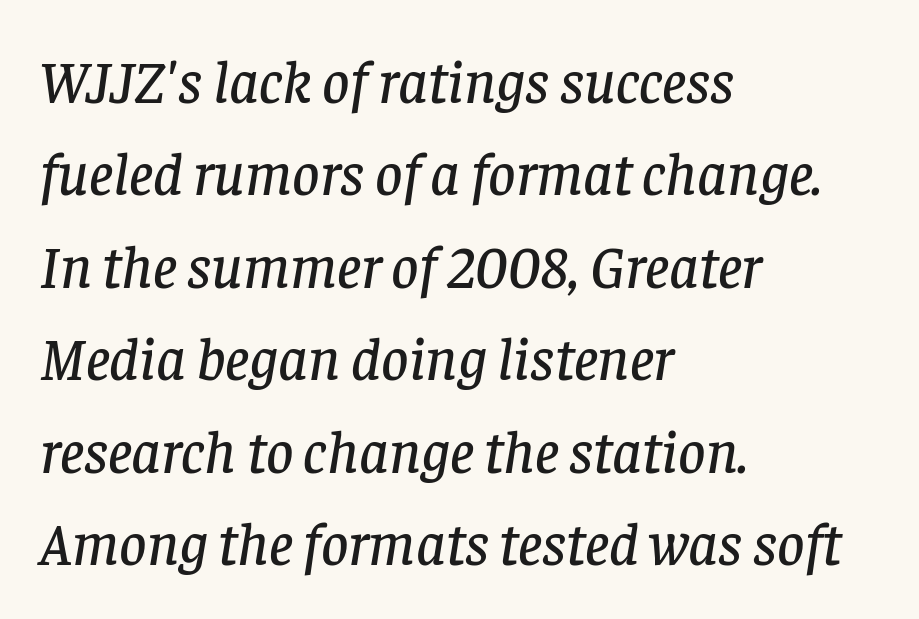
Q: Is the text italic (slanted)? A: Yes, it leans right by about 8 degrees.
Q: Is the typeface a serif or a sans-serif typeface? A: Serif.
Q: Is the text underlined? A: No.
Q: How is the paragraph aligned? A: Left-aligned.
Q: Is the spacing between letters normal or unusually wide? A: Normal.
Q: Is the spacing between lines tight, normal or loose? A: Normal.
Q: Width (condensed, normal, or wide)? A: Normal.
Q: Stroke contrast? A: Low.
Q: x-height? A: Large.
Q: Monospaced? A: No.
